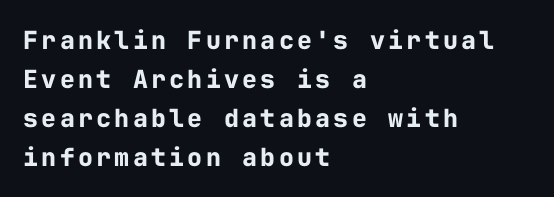
Is there any slant? The stems are plumb. Quick note: underline off. In CSS terms this would be text-align: left. Pretty heavy lettering here — definitely bold.
